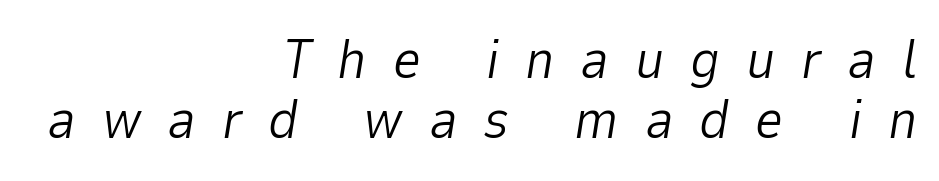
{"italic": "yes", "lean": "right", "slant_degrees": 9, "bold": "no", "weight": "light", "width": "normal", "stroke_contrast": "low", "x_height": "medium", "monospaced": "no", "underline": "no", "align": "right", "line_spacing": "tight", "line_spacing_ratio": 1.1, "letter_spacing": "wide", "letter_spacing_em": 0.47, "glyph_px": 55}
